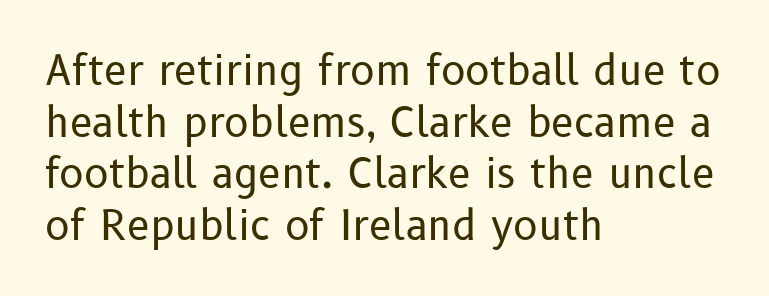
The image shows 41 px regular-weight sans-serif type, upright; set left-aligned, normal line spacing (1.26x), normal letter spacing, not underlined; low stroke contrast and a medium x-height.
